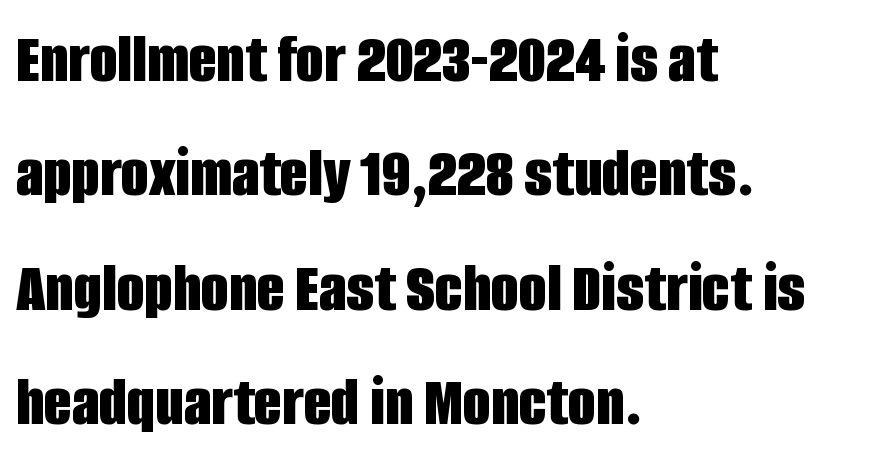
Do the characters align in a grid? No, the font is proportional. In CSS terms this would be text-align: left. Horizontal bands of white between lines are of average thickness. Ordinary non-slanted type is in use. Letter spacing: default.
